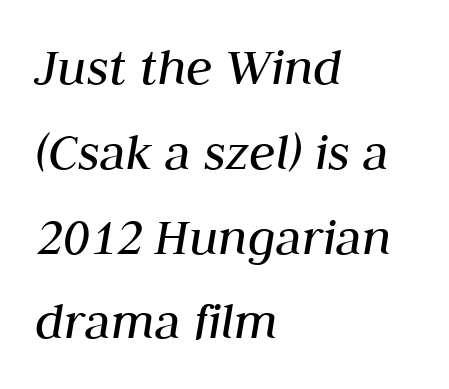
The image shows 54 px regular-weight type, italic (leaning right); set left-aligned, normal line spacing (1.57x), normal letter spacing, not underlined; medium stroke contrast and a medium x-height.
